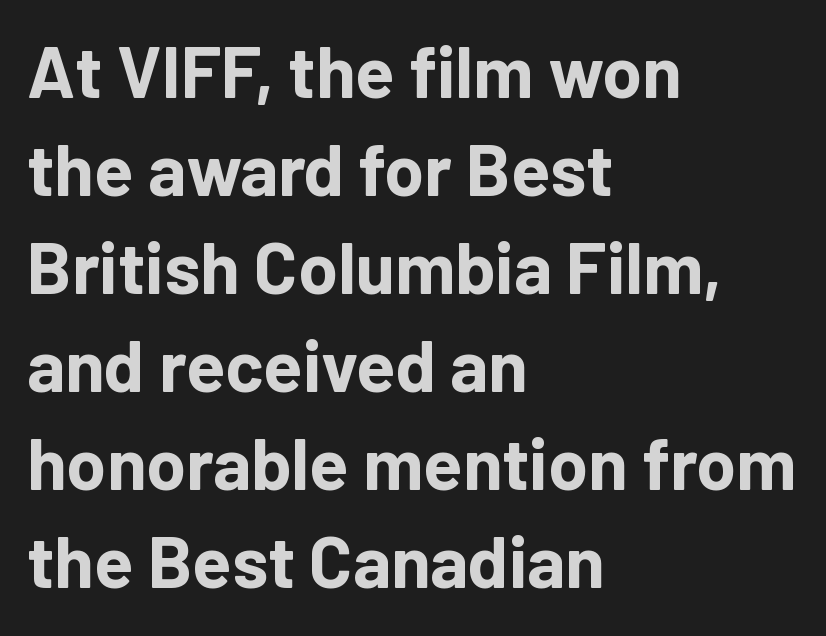
Q: Is the text bold? A: Yes.
Q: Is the text italic (slanted)? A: No, it is upright.
Q: Is the typeface a serif or a sans-serif typeface? A: Sans-serif.
Q: Is the text underlined? A: No.
Q: How is the paragraph aligned? A: Left-aligned.
Q: Is the spacing between letters normal or unusually wide? A: Normal.
Q: Is the spacing between lines tight, normal or loose? A: Normal.
Q: Width (condensed, normal, or wide)? A: Normal.
Q: Stroke contrast? A: Low.
Q: x-height? A: Medium.
Q: Monospaced? A: No.
